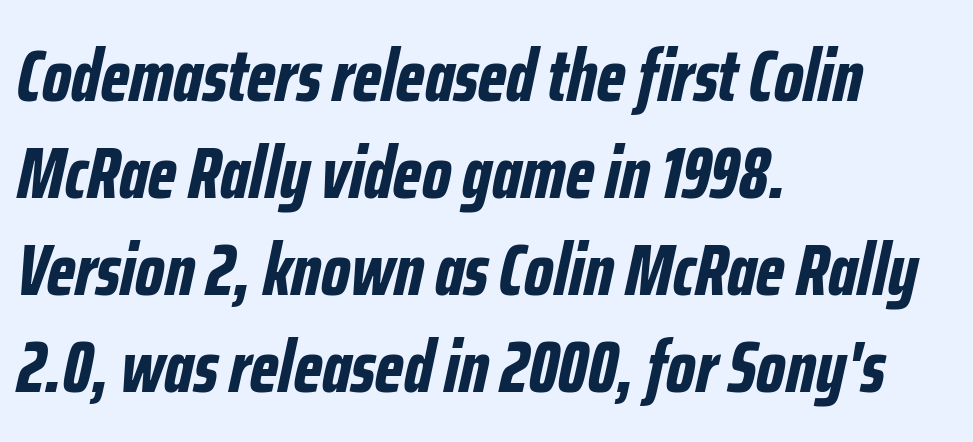
{"italic": "yes", "lean": "right", "slant_degrees": 12, "bold": "yes", "weight": "bold", "width": "condensed", "stroke_contrast": "low", "x_height": "medium", "monospaced": "no", "underline": "no", "align": "left", "line_spacing": "normal", "line_spacing_ratio": 1.31, "letter_spacing": "normal", "letter_spacing_em": 0.0, "glyph_px": 74}
